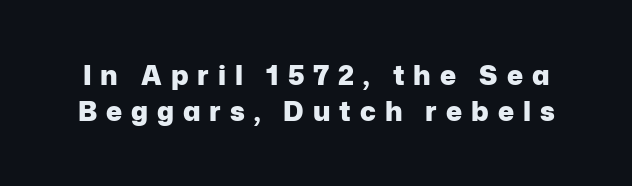
{"italic": "no", "bold": "yes", "underline": "no", "line_spacing": "normal", "line_spacing_ratio": 1.34, "letter_spacing": "wide", "letter_spacing_em": 0.33, "glyph_px": 27}
